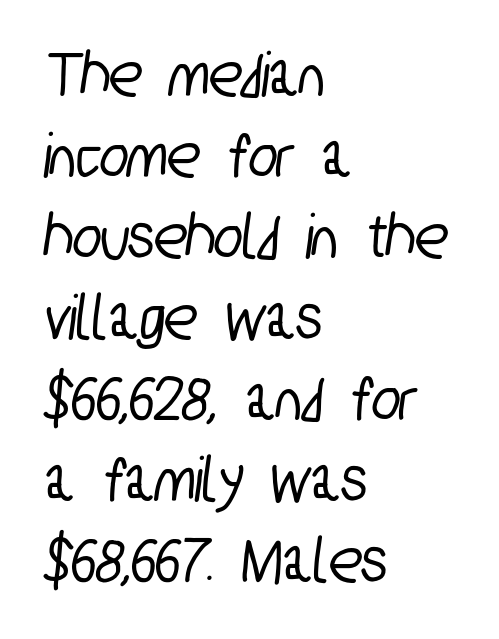
Q: Is the typeface a serif or a sans-serif typeface? A: Sans-serif.
Q: Is the text underlined? A: No.
Q: How is the paragraph aligned? A: Left-aligned.
Q: Is the spacing between letters normal or unusually wide? A: Normal.
Q: Width (condensed, normal, or wide)? A: Condensed.
Q: Stroke contrast? A: Low.
Q: x-height? A: Medium.
Q: Monospaced? A: No.
